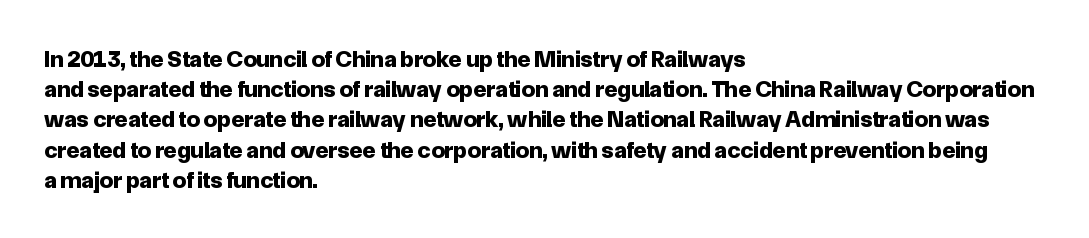
The ragged edge is on the right, which tells us the setting is flush left. The space beneath each line is pristine and unruled. This rendering leaves character spacing at its baseline value. The passage shown stacks its lines at a standard gap. Italic? Not at all — the glyphs are vertical. Emphasis by weight is at full strength: bold.
